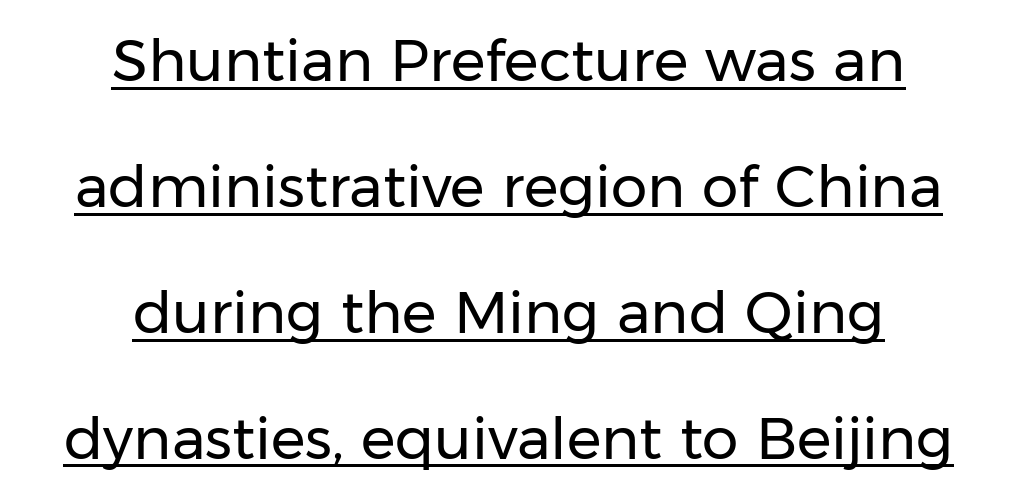
Designer's note — italics off, roman on. The rendering keeps characters at their native spacing. Note the varied advance widths — an 'i' is clearly narrower than an 'm'. Horizontal bands of white between lines are thick stripes. The text was rendered using a sans face with plain stroke endings. Caption: lettering with a line underneath.
